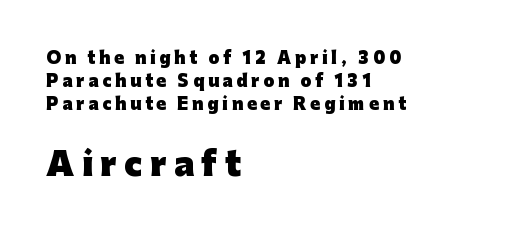
Q: Is the text bold? A: Yes.
Q: Is the text italic (slanted)? A: No, it is upright.
Q: Is the typeface a serif or a sans-serif typeface? A: Sans-serif.
Q: Is the text underlined? A: No.
Q: How is the paragraph aligned? A: Left-aligned.
Q: Is the spacing between letters normal or unusually wide? A: Unusually wide.
Q: Is the spacing between lines tight, normal or loose? A: Normal.
Q: Which block of text is set in a larger size, the first (top) or the second (bottom)? A: The second (bottom) one.
Q: Width (condensed, normal, or wide)? A: Normal.
Q: Stroke contrast? A: Low.
Q: x-height? A: Medium.
Q: Monospaced? A: No.
